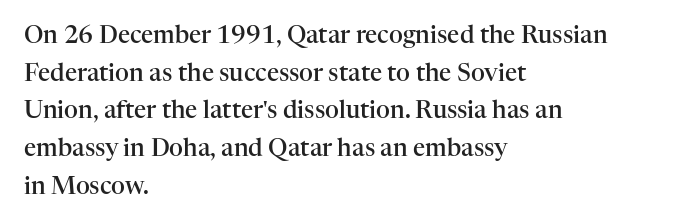
If you drew a ruler down the left edge, every line would touch it. Successive baselines arrive at the customary interval. The passage shown is semibold, sitting just below true bold. Style check: upright.
